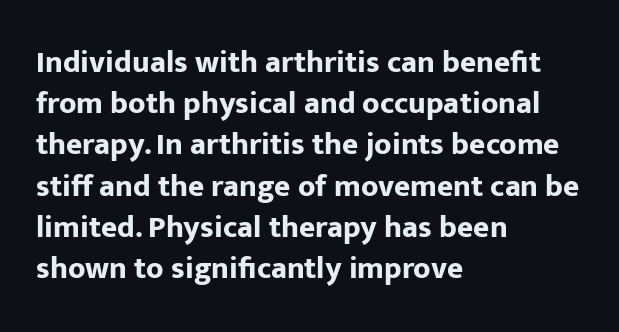
Q: Is the text bold? A: Yes.
Q: Is the text italic (slanted)? A: No, it is upright.
Q: Is the typeface a serif or a sans-serif typeface? A: Sans-serif.
Q: Is the text underlined? A: No.
Q: How is the paragraph aligned? A: Left-aligned.
Q: Is the spacing between letters normal or unusually wide? A: Normal.
Q: Is the spacing between lines tight, normal or loose? A: Normal.
Q: Width (condensed, normal, or wide)? A: Normal.
Q: Stroke contrast? A: Low.
Q: x-height? A: Medium.
Q: Monospaced? A: No.
